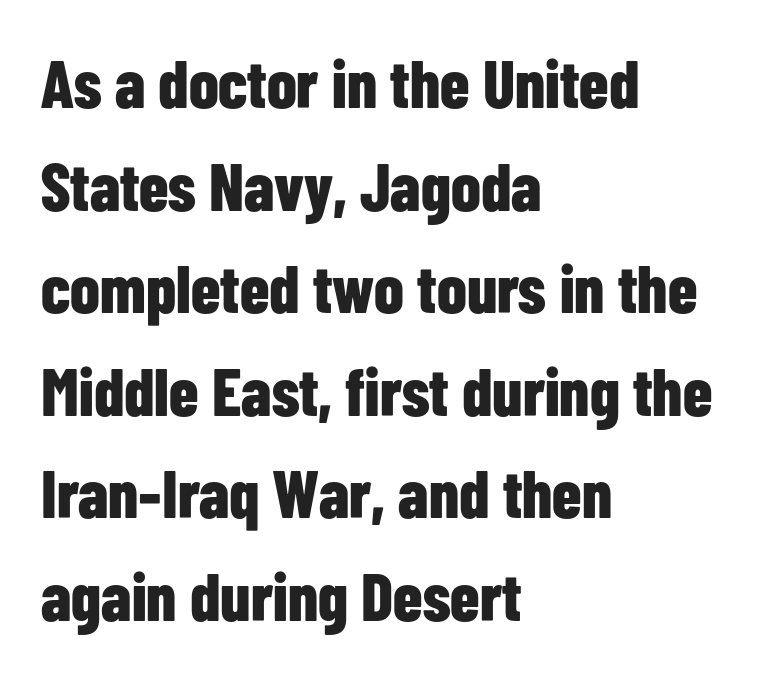
The gap between lines stays unmarked. Pretty heavy lettering here — definitely bold. This rendering employs a face without finishing strokes, i.e., a sans-serif. Tall strokes in this sample are plumb rather than angled.
